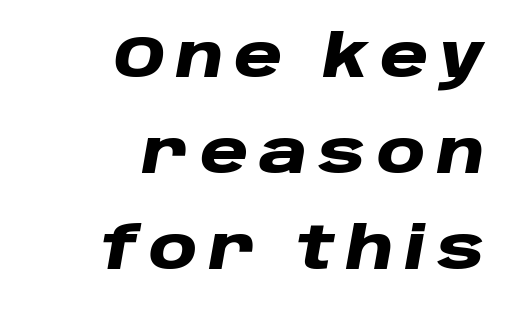
Q: Is the text bold? A: Yes.
Q: Is the text italic (slanted)? A: Yes, it leans right by about 10 degrees.
Q: Is the text underlined? A: No.
Q: How is the paragraph aligned? A: Right-aligned.
Q: Is the spacing between lines tight, normal or loose? A: Normal.
Q: Width (condensed, normal, or wide)? A: Wide.
Q: Stroke contrast? A: Low.
Q: x-height? A: Large.
Q: Monospaced? A: No.
